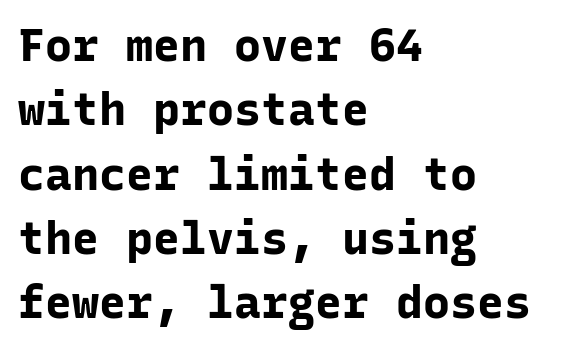
{"serif": "no", "italic": "no", "bold": "yes", "weight": "bold", "width": "normal", "stroke_contrast": "low", "x_height": "medium", "monospaced": "yes", "underline": "no", "align": "left", "line_spacing": "normal", "line_spacing_ratio": 1.43, "letter_spacing": "normal", "letter_spacing_em": 0.0, "glyph_px": 45}
